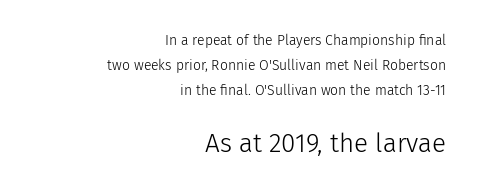
The image shows 26 px text type, upright; set right-aligned, line spacing 1.78x, normal letter spacing, not underlined; the second (bottom) block is 1.86x larger.
